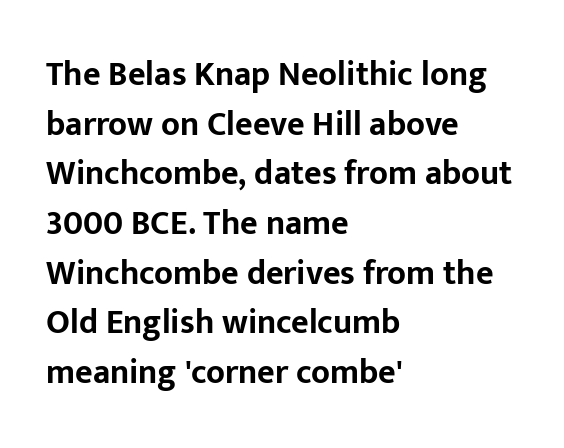
The image shows 34 px bold sans-serif type, upright; set left-aligned, normal line spacing (1.46x), normal letter spacing, not underlined; low stroke contrast and a medium x-height.
